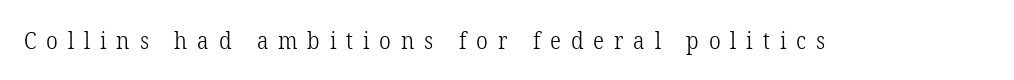
{"italic": "no", "bold": "no", "underline": "no", "letter_spacing": "wide", "letter_spacing_em": 0.43, "glyph_px": 23}
